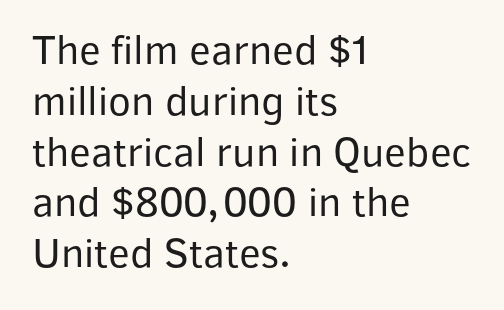
{"serif": "no", "italic": "no", "bold": "no", "weight": "regular", "width": "normal", "stroke_contrast": "low", "x_height": "medium", "monospaced": "no", "underline": "no", "align": "left", "line_spacing_ratio": 1.21, "letter_spacing": "normal", "letter_spacing_em": 0.0, "glyph_px": 42}
